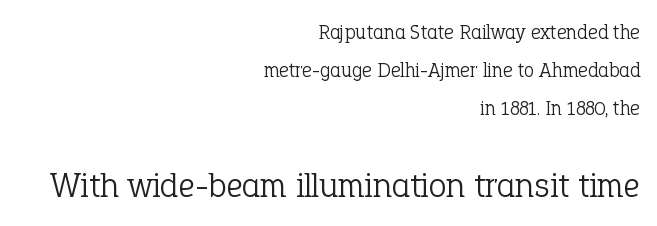
{"serif": "yes", "italic": "no", "bold": "no", "weight": "light", "width": "normal", "stroke_contrast": "low", "x_height": "medium", "monospaced": "no", "underline": "no", "align": "right", "line_spacing_ratio": 1.81, "letter_spacing": "normal", "letter_spacing_em": 0.0, "larger_block": "second", "size_ratio": 1.71, "glyph_px": 36}
